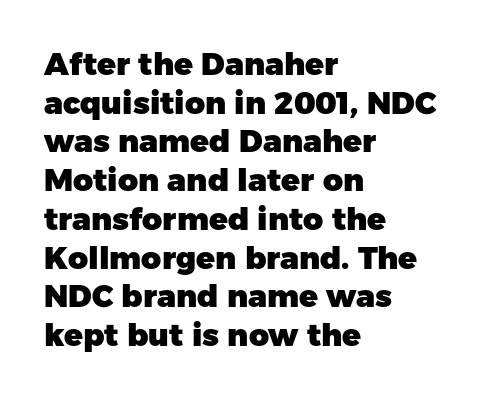
{"serif": "no", "italic": "no", "bold": "yes", "weight": "heavy", "width": "normal", "stroke_contrast": "low", "x_height": "medium", "monospaced": "no", "underline": "no", "align": "left", "line_spacing": "normal", "line_spacing_ratio": 1.25, "letter_spacing": "normal", "letter_spacing_em": 0.0, "glyph_px": 31}
